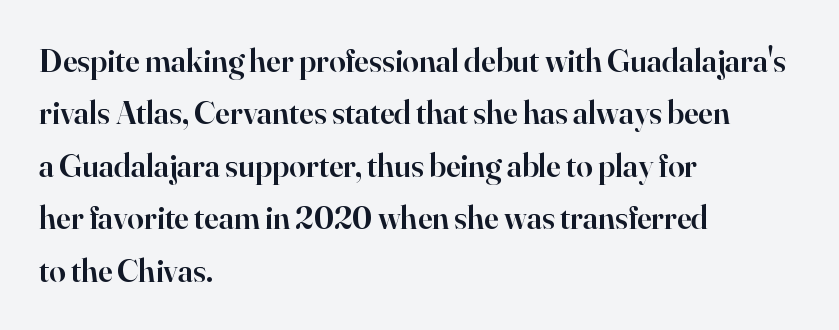
Heft: intermediate — a semibold. The gaps between neighbouring characters are ordinary and unremarkable. Looks like regular typesetting: each glyph gets only the width it needs. The specimen reads as upright at a glance. Leading matches the norm, producing a regular column. The rendering anchors every line to the left-hand side.
